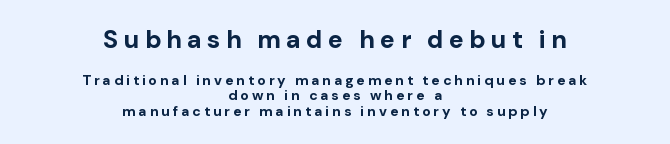
{"italic": "no", "bold": "yes", "underline": "no", "align": "center", "line_spacing": "tight", "line_spacing_ratio": 1.11, "letter_spacing": "wide", "letter_spacing_em": 0.21, "larger_block": "first", "size_ratio": 1.79, "glyph_px": 25}
